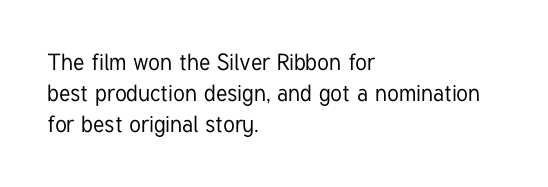
The glyphs are unaccompanied by any horizontal stroke below them. Quick note: not italic, upright. Each word holds together tightly as a unit, with standard inter-letter gaps. The paragraph shown leans on its left margin. Does the leading feel generous? No, just average.
